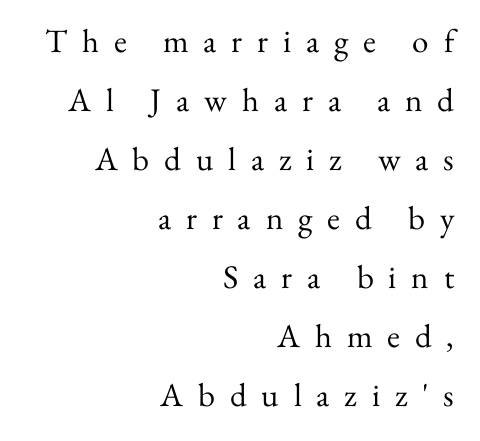
Q: Is the text bold? A: No.
Q: Is the text italic (slanted)? A: No, it is upright.
Q: Is the typeface a serif or a sans-serif typeface? A: Serif.
Q: Is the text underlined? A: No.
Q: How is the paragraph aligned? A: Right-aligned.
Q: Is the spacing between letters normal or unusually wide? A: Unusually wide.
Q: Width (condensed, normal, or wide)? A: Normal.
Q: Stroke contrast? A: Medium.
Q: x-height? A: Small.
Q: Monospaced? A: No.
